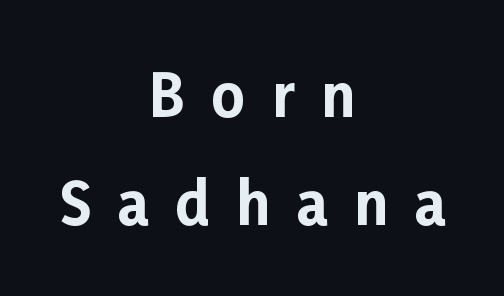
Q: Is the text bold? A: Yes.
Q: Is the text italic (slanted)? A: No, it is upright.
Q: Is the typeface a serif or a sans-serif typeface? A: Sans-serif.
Q: Is the text underlined? A: No.
Q: How is the paragraph aligned? A: Centered.
Q: Is the spacing between letters normal or unusually wide? A: Unusually wide.
Q: Width (condensed, normal, or wide)? A: Normal.
Q: Stroke contrast? A: Low.
Q: x-height? A: Medium.
Q: Monospaced? A: No.
